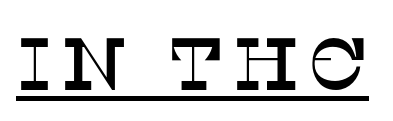
Q: Is the text italic (slanted)? A: No, it is upright.
Q: Is the typeface a serif or a sans-serif typeface? A: Serif.
Q: Is the text underlined? A: Yes.
Q: Width (condensed, normal, or wide)? A: Normal.
Q: Stroke contrast? A: Low.
Q: x-height? A: Large.
Q: Monospaced? A: No.
